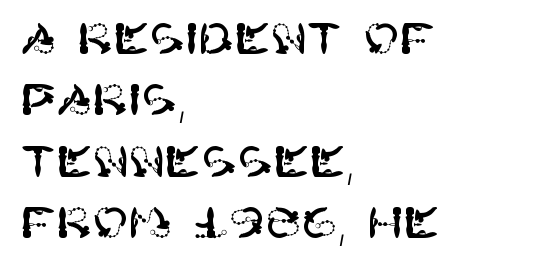
Notice how the stems are strictly vertical — no italics here. The letters carry no serifs — their stems end cleanly without finishing strokes. The line texture is even and compact thanks to regular tracking. A bare baseline throughout the passage. Honestly, the row spacing looks completely unremarkable. Typeset ragged right — the left edge is the straight one.
